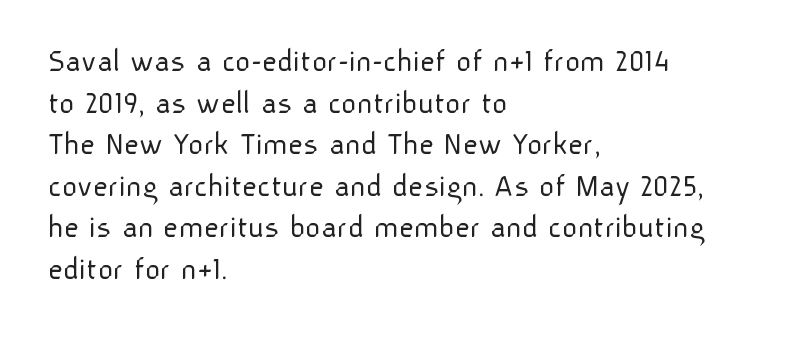
The image shows 33 px light sans-serif type, upright; set left-aligned, normal line spacing (1.26x), normal letter spacing, not underlined; low stroke contrast and a medium x-height.
